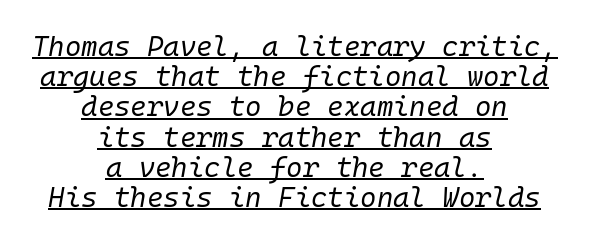
The image shows 28 px regular-weight type, italic (leaning right), monospaced; set centered, tight line spacing (1.08x), normal letter spacing, underlined; low stroke contrast and a medium x-height.
